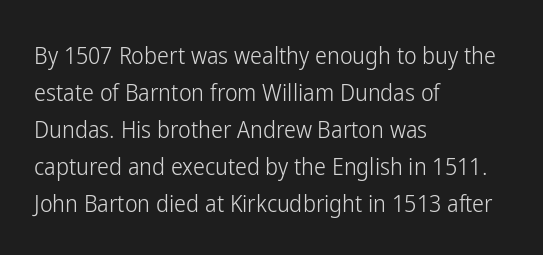
Vertical strokes here are truly vertical. Every row of glyphs begins at an identical x-position on the left. Between one letter and the next there's only the usual sliver of space. Only glyphs here, with clear space below each row.
